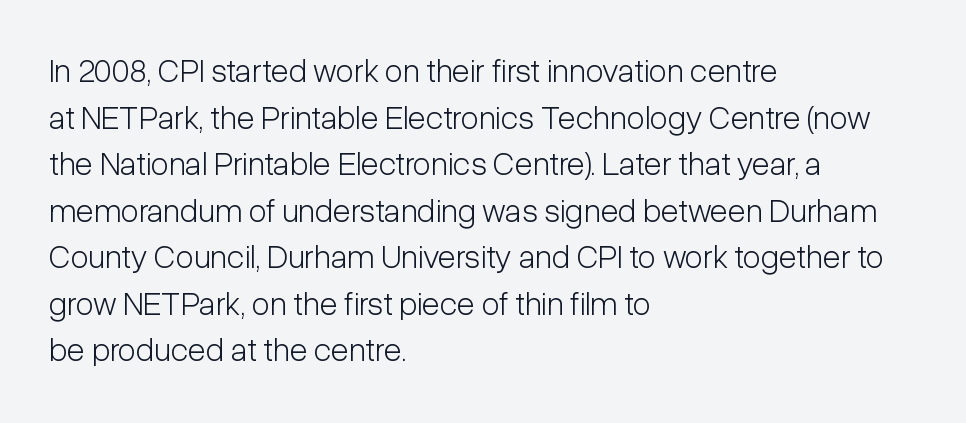
Regular leading. The characters are drawn with everyday or finer stroke widths. Posture: vertical. Unlike a traditional serif, this face leaves its strokes unadorned. Varying glyph widths throughout — classic text-font behaviour.
